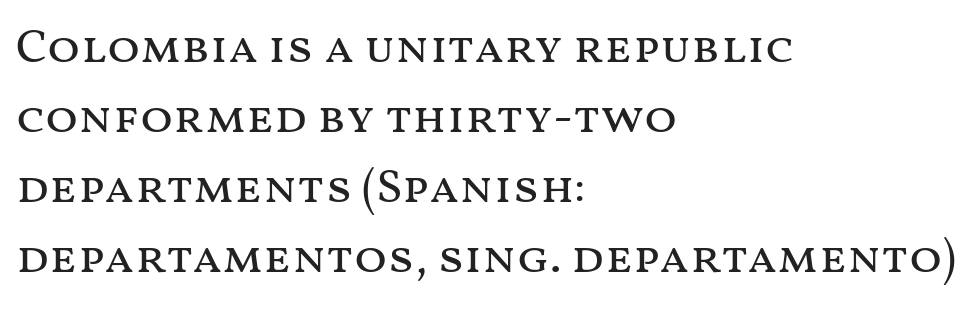
{"italic": "no", "bold": "no", "weight": "regular", "width": "wide", "stroke_contrast": "medium", "x_height": "medium", "monospaced": "no", "underline": "no", "align": "left", "line_spacing": "normal", "line_spacing_ratio": 1.46, "letter_spacing": "normal", "letter_spacing_em": 0.0, "glyph_px": 48}
